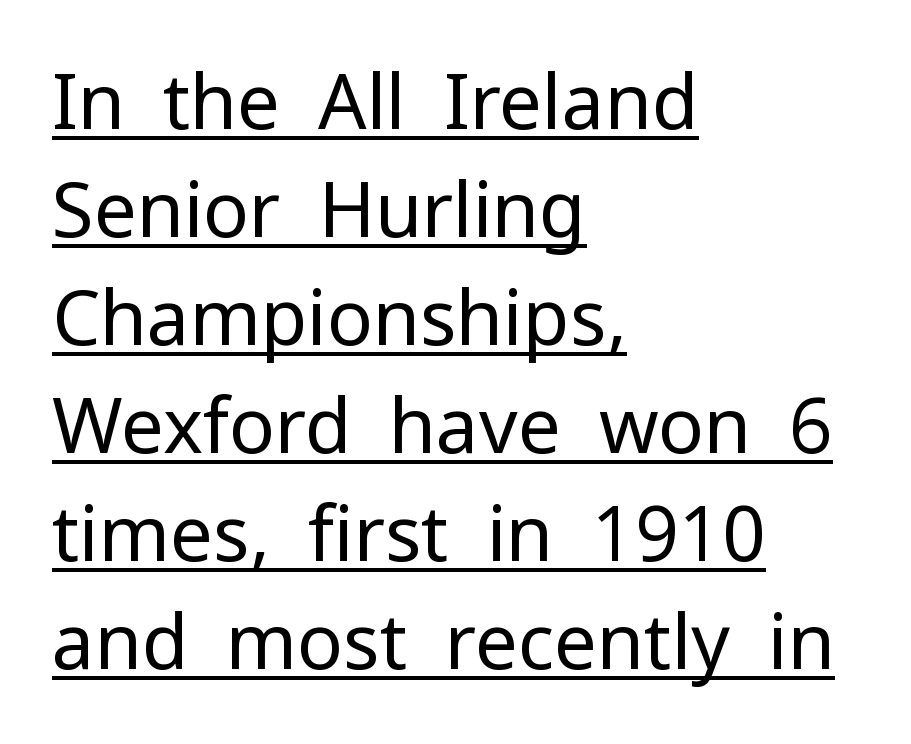
Q: Is the text bold? A: No.
Q: Is the text italic (slanted)? A: No, it is upright.
Q: Is the typeface a serif or a sans-serif typeface? A: Sans-serif.
Q: Is the text underlined? A: Yes.
Q: How is the paragraph aligned? A: Left-aligned.
Q: Is the spacing between letters normal or unusually wide? A: Normal.
Q: Is the spacing between lines tight, normal or loose? A: Normal.
Q: Width (condensed, normal, or wide)? A: Normal.
Q: Stroke contrast? A: Low.
Q: x-height? A: Medium.
Q: Monospaced? A: No.
